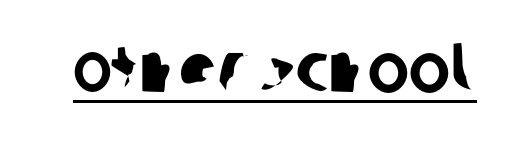
Q: Is the typeface a serif or a sans-serif typeface? A: Sans-serif.
Q: Is the text underlined? A: Yes.
Q: Is the spacing between letters normal or unusually wide? A: Normal.
Q: Width (condensed, normal, or wide)? A: Normal.
Q: Stroke contrast? A: Low.
Q: x-height? A: Large.
Q: Monospaced? A: No.
